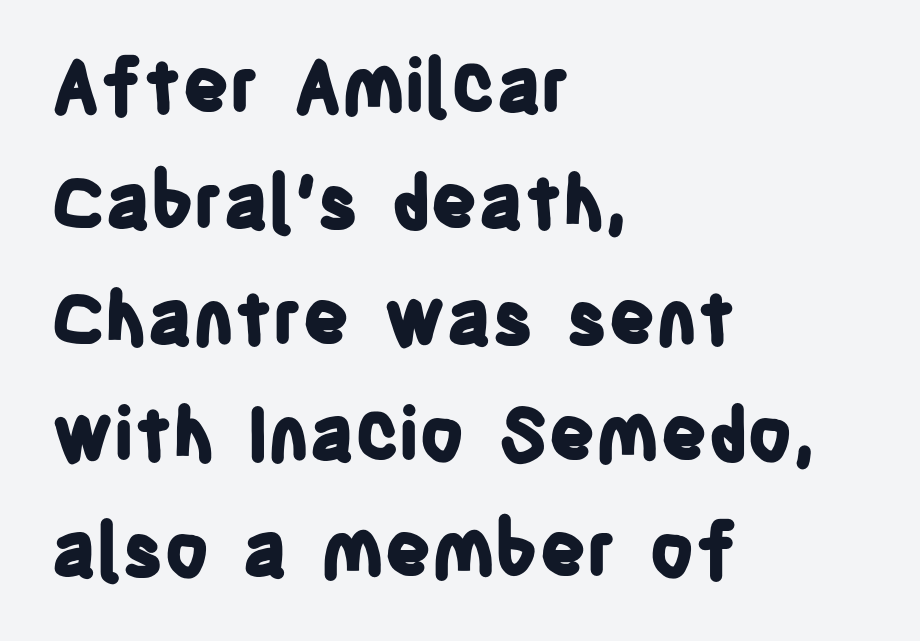
{"serif": "no", "italic": "no", "bold": "yes", "weight": "bold", "width": "condensed", "stroke_contrast": "low", "x_height": "large", "monospaced": "no", "underline": "no", "align": "left", "line_spacing": "normal", "line_spacing_ratio": 1.59, "letter_spacing": "normal", "letter_spacing_em": 0.0, "glyph_px": 73}
